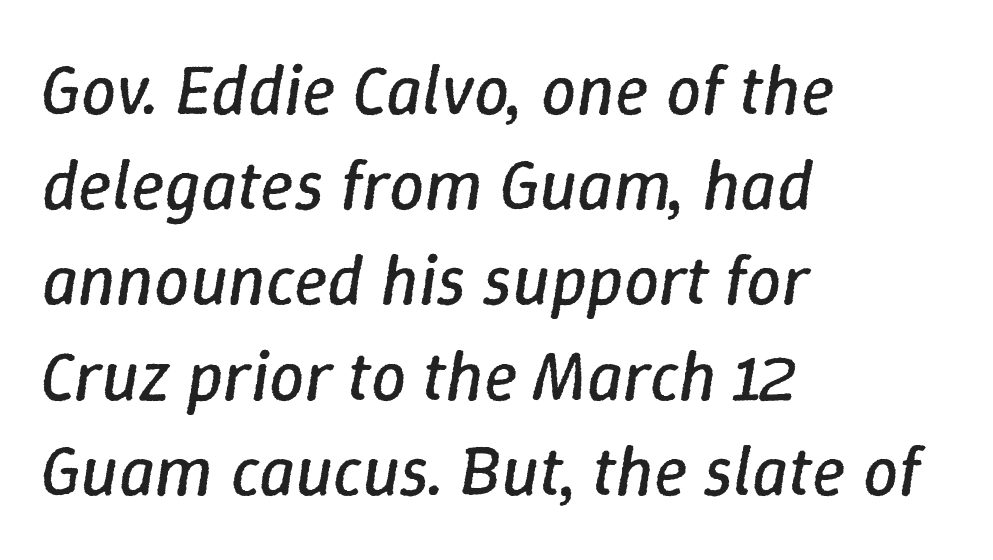
Q: Is the text bold? A: No.
Q: Is the text italic (slanted)? A: Yes, it leans right by about 9 degrees.
Q: Is the text underlined? A: No.
Q: How is the paragraph aligned? A: Left-aligned.
Q: Is the spacing between letters normal or unusually wide? A: Normal.
Q: Is the spacing between lines tight, normal or loose? A: Normal.
Q: Width (condensed, normal, or wide)? A: Normal.
Q: Stroke contrast? A: Low.
Q: x-height? A: Medium.
Q: Monospaced? A: No.
